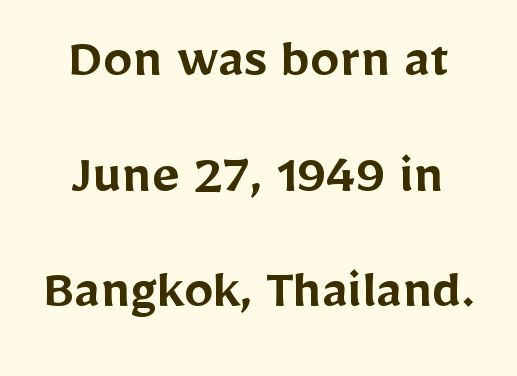
Looks like regular typesetting: each glyph gets only the width it needs. Check the space under the baseline: it is left empty. A bit beefed up — I'd call it semibold rather than bold. A great deal of white space separates one row of letters from the next.
